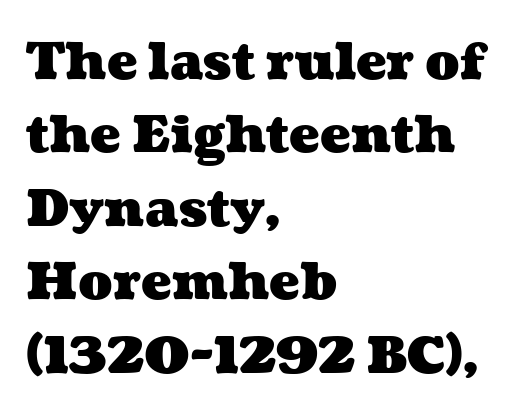
{"bold": "yes", "weight": "heavy", "width": "wide", "stroke_contrast": "medium", "x_height": "medium", "monospaced": "no", "underline": "no", "align": "left", "line_spacing": "normal", "line_spacing_ratio": 1.44, "letter_spacing": "normal", "letter_spacing_em": 0.0, "glyph_px": 51}
